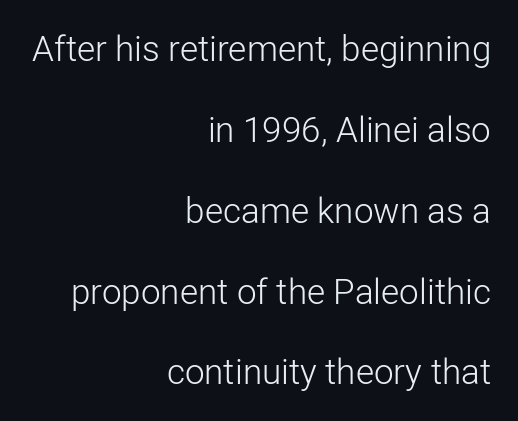
The image shows 35 px light sans-serif type, upright; set right-aligned, loose line spacing (2.31x), normal letter spacing, not underlined; low stroke contrast and a medium x-height.
